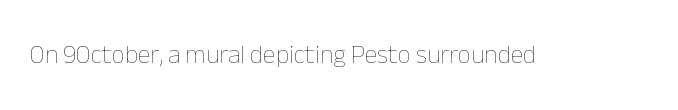
Q: Is the text bold? A: No.
Q: Is the text italic (slanted)? A: No, it is upright.
Q: Is the text underlined? A: No.
Q: Is the spacing between letters normal or unusually wide? A: Normal.
